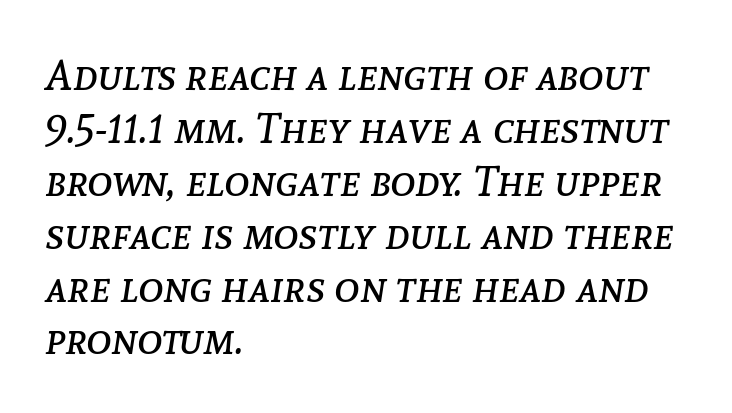
Q: Is the text bold? A: No.
Q: Is the text italic (slanted)? A: Yes, it leans right by about 8 degrees.
Q: Is the text underlined? A: No.
Q: How is the paragraph aligned? A: Left-aligned.
Q: Is the spacing between letters normal or unusually wide? A: Normal.
Q: Width (condensed, normal, or wide)? A: Normal.
Q: Stroke contrast? A: Low.
Q: x-height? A: Medium.
Q: Monospaced? A: No.
